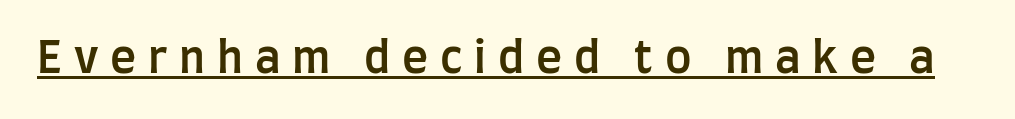
{"serif": "no", "italic": "no", "bold": "semi", "weight": "semibold", "width": "condensed", "stroke_contrast": "low", "x_height": "large", "monospaced": "no", "underline": "yes", "letter_spacing": "wide", "letter_spacing_em": 0.27, "glyph_px": 44}
